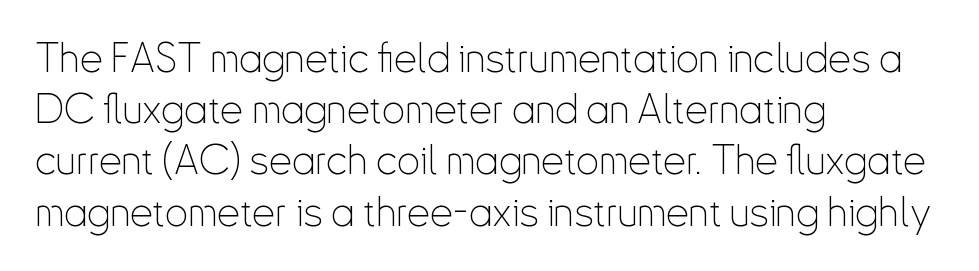
{"serif": "no", "italic": "no", "bold": "no", "weight": "thin", "width": "condensed", "stroke_contrast": "low", "x_height": "small", "monospaced": "no", "underline": "no", "align": "left", "line_spacing": "normal", "line_spacing_ratio": 1.25, "letter_spacing": "normal", "letter_spacing_em": 0.0, "glyph_px": 41}
